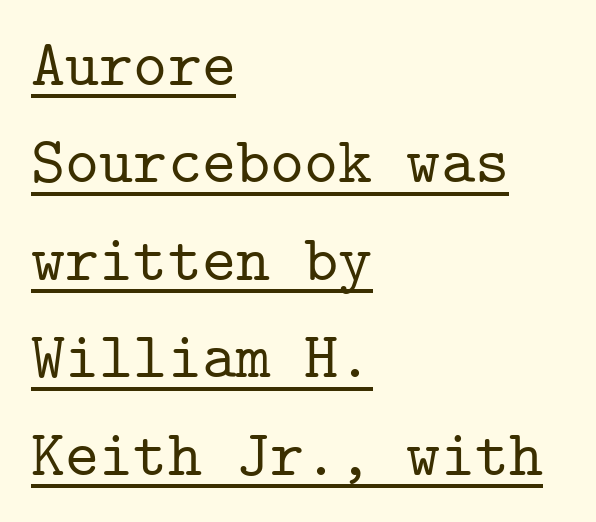
Q: Is the text italic (slanted)? A: No, it is upright.
Q: Is the typeface a serif or a sans-serif typeface? A: Serif.
Q: Is the text underlined? A: Yes.
Q: How is the paragraph aligned? A: Left-aligned.
Q: Is the spacing between letters normal or unusually wide? A: Normal.
Q: Is the spacing between lines tight, normal or loose? A: Normal.
Q: Width (condensed, normal, or wide)? A: Normal.
Q: Stroke contrast? A: Low.
Q: x-height? A: Medium.
Q: Monospaced? A: Yes.
